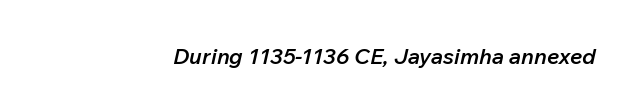
{"italic": "yes", "lean": "right", "slant_degrees": 12, "bold": "semi", "underline": "no", "letter_spacing": "normal", "letter_spacing_em": 0.0, "glyph_px": 22}
